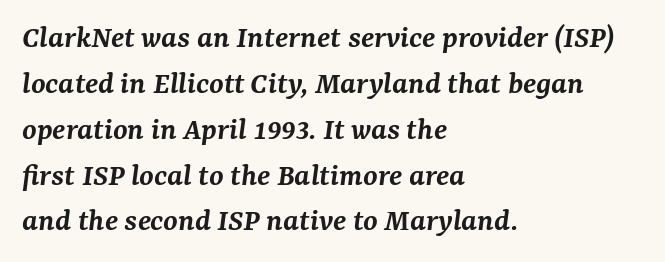
Q: Is the text bold? A: Semi-bold.
Q: Is the text italic (slanted)? A: Yes, it leans right by about 7 degrees.
Q: Is the typeface a serif or a sans-serif typeface? A: Serif.
Q: Is the text underlined? A: No.
Q: How is the paragraph aligned? A: Left-aligned.
Q: Is the spacing between letters normal or unusually wide? A: Normal.
Q: Is the spacing between lines tight, normal or loose? A: Normal.
Q: Width (condensed, normal, or wide)? A: Normal.
Q: Stroke contrast? A: Medium.
Q: x-height? A: Medium.
Q: Monospaced? A: No.
